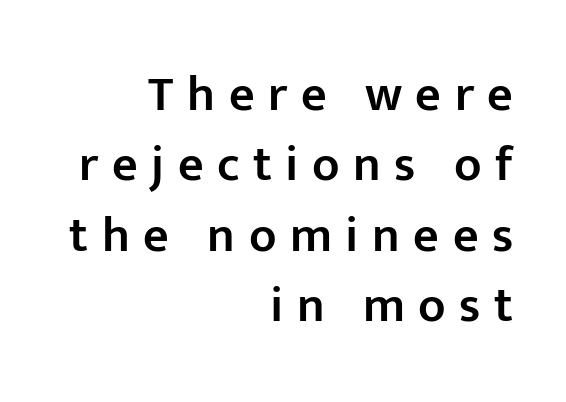
The image shows 50 px semibold sans-serif type, upright; set right-aligned, normal line spacing (1.41x), unusually wide letter spacing (+0.27 em), not underlined; low stroke contrast and a medium x-height.
